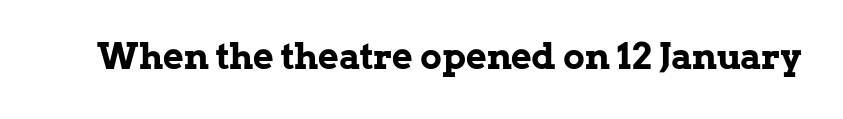
No italicization has been applied; the sample stays upright. Students, this is bold: see how much ink each stroke carries. Characters follow at the spacing the type designer built in. Each letter keeps its own natural width here, so spacing adapts to shape.
